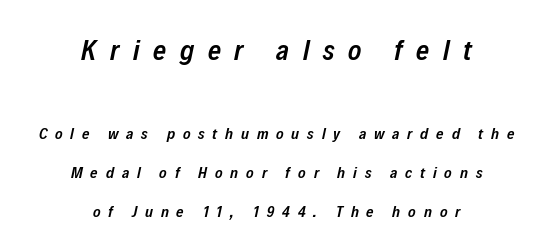
The block of text is sparse from top to bottom, with ample space between rows. Firm but not heavy-handed strokes: this text is semibold. The line texture is sparse and dotted thanks to wide tracking. Each row of text sits above clean, open space. The lettering tilts uniformly, giving the passage an italic look.
